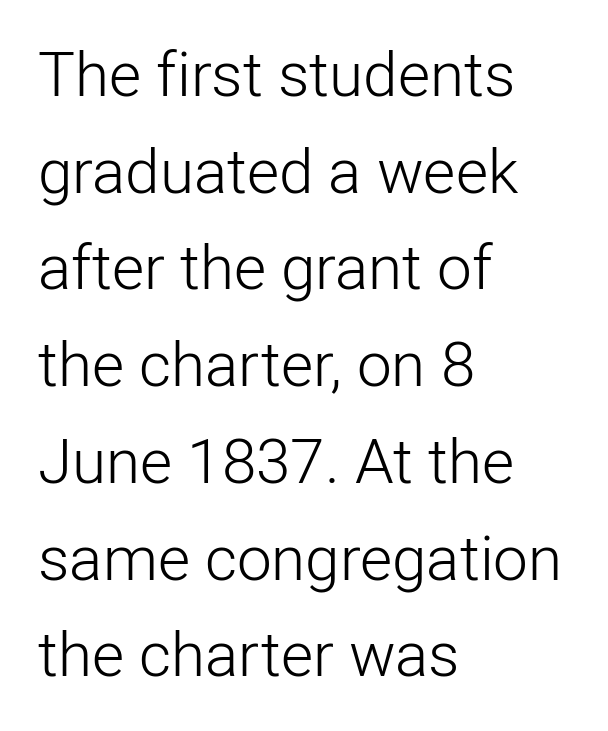
The image shows 62 px light sans-serif type, upright; set left-aligned, normal line spacing (1.56x), normal letter spacing, not underlined; low stroke contrast and a medium x-height.
